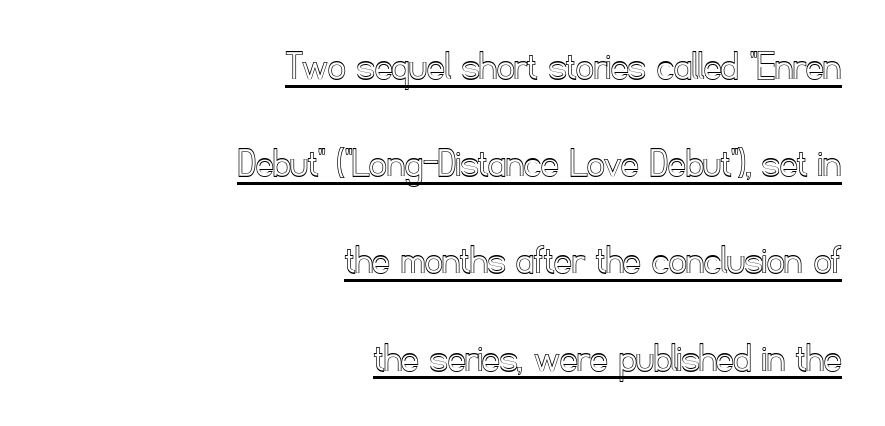
{"italic": "no", "width": "normal", "x_height": "small", "monospaced": "no", "underline": "yes", "align": "right", "line_spacing": "loose", "line_spacing_ratio": 2.26, "letter_spacing": "normal", "letter_spacing_em": 0.0, "glyph_px": 43}
